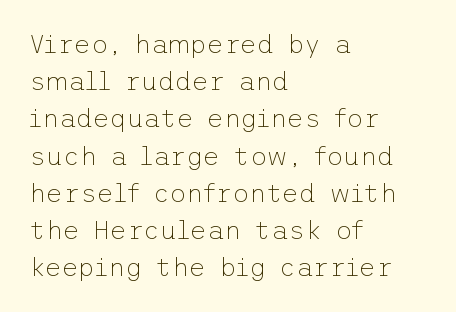
Q: Is the text bold? A: No.
Q: Is the text italic (slanted)? A: No, it is upright.
Q: Is the text underlined? A: No.
Q: How is the paragraph aligned? A: Left-aligned.
Q: Is the spacing between letters normal or unusually wide? A: Normal.
Q: Is the spacing between lines tight, normal or loose? A: Normal.
